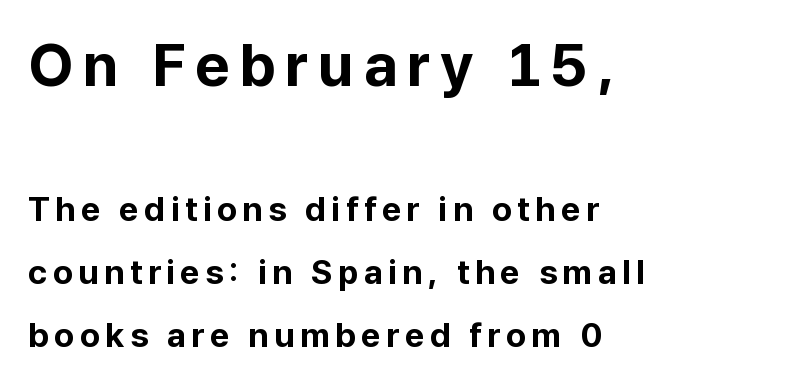
The image shows 60 px bold sans-serif type, upright; set left-aligned, line spacing 1.86x, not underlined; the first (top) block is 1.76x larger; low stroke contrast and a medium x-height.
